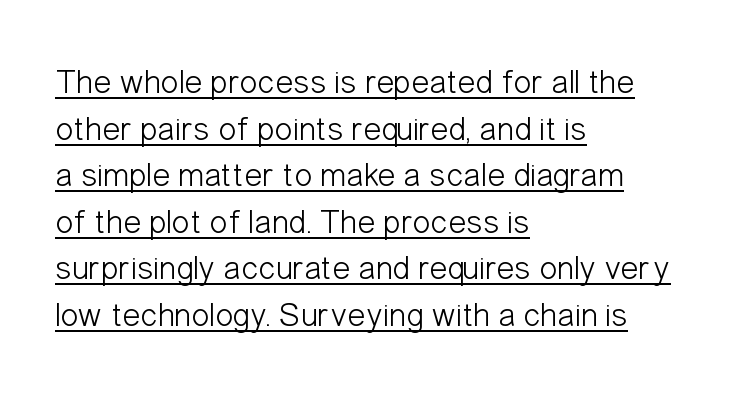
The image shows 34 px light, condensed sans-serif type, upright; set left-aligned, normal line spacing (1.37x), normal letter spacing, underlined; low stroke contrast and a medium x-height.
